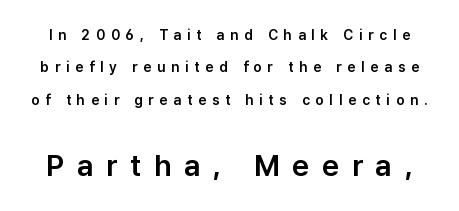
{"serif": "no", "italic": "no", "width": "normal", "stroke_contrast": "low", "x_height": "medium", "monospaced": "no", "underline": "no", "line_spacing": "loose", "line_spacing_ratio": 2.32, "letter_spacing": "wide", "letter_spacing_em": 0.42, "larger_block": "second", "size_ratio": 2.14, "glyph_px": 30}
